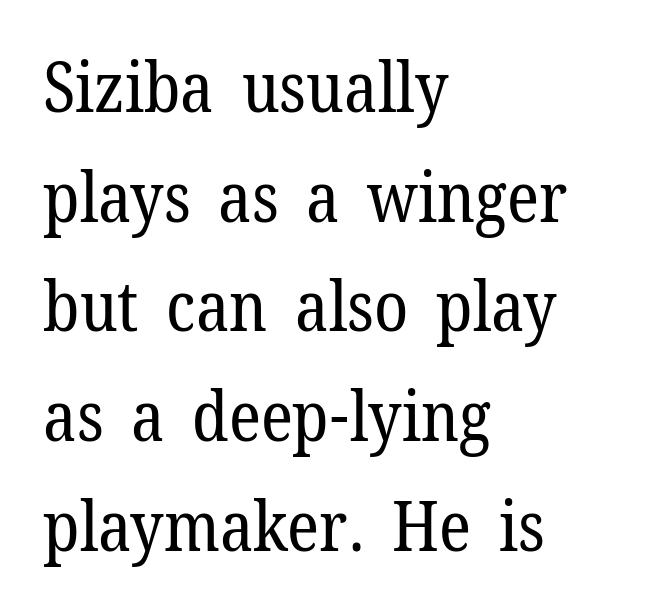
{"serif": "yes", "italic": "no", "bold": "no", "weight": "regular", "width": "normal", "stroke_contrast": "low", "x_height": "medium", "monospaced": "no", "underline": "no", "align": "left", "line_spacing": "normal", "line_spacing_ratio": 1.59, "letter_spacing": "normal", "letter_spacing_em": 0.0, "glyph_px": 69}
